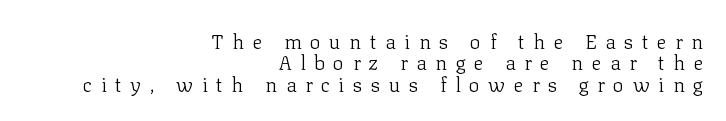
Q: Is the text bold? A: No.
Q: Is the text italic (slanted)? A: No, it is upright.
Q: Is the text underlined? A: No.
Q: How is the paragraph aligned? A: Right-aligned.
Q: Is the spacing between letters normal or unusually wide? A: Unusually wide.
Q: Is the spacing between lines tight, normal or loose? A: Tight.
